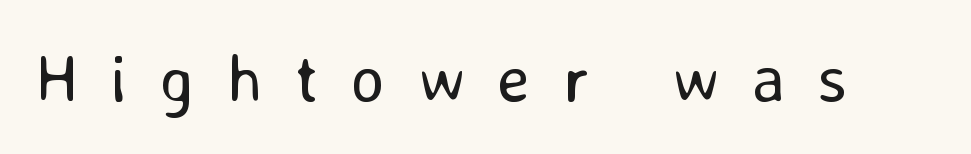
{"serif": "no", "italic": "no", "bold": "no", "weight": "regular", "width": "normal", "stroke_contrast": "low", "x_height": "medium", "monospaced": "no", "underline": "no", "letter_spacing": "wide", "letter_spacing_em": 0.48, "glyph_px": 67}
